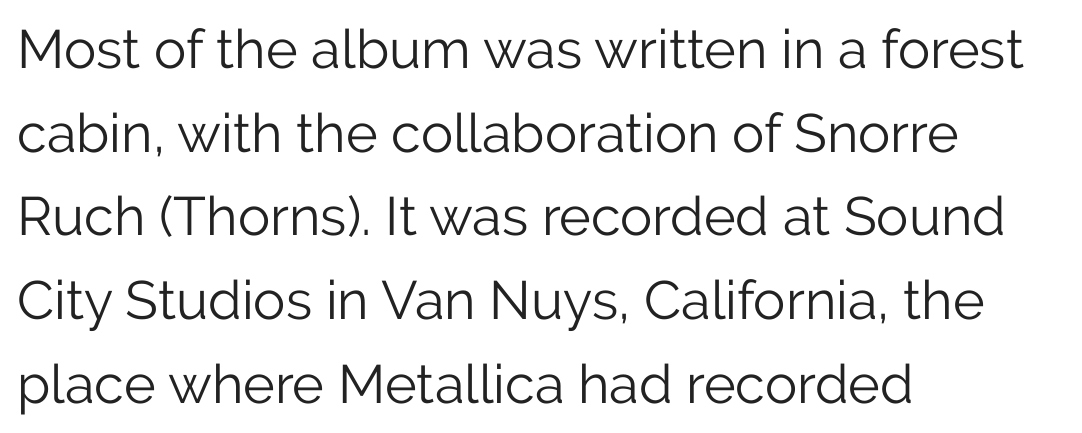
Q: Is the text bold? A: No.
Q: Is the text italic (slanted)? A: No, it is upright.
Q: Is the typeface a serif or a sans-serif typeface? A: Sans-serif.
Q: Is the text underlined? A: No.
Q: How is the paragraph aligned? A: Left-aligned.
Q: Is the spacing between letters normal or unusually wide? A: Normal.
Q: Is the spacing between lines tight, normal or loose? A: Normal.
Q: Width (condensed, normal, or wide)? A: Normal.
Q: Stroke contrast? A: Low.
Q: x-height? A: Medium.
Q: Monospaced? A: No.
